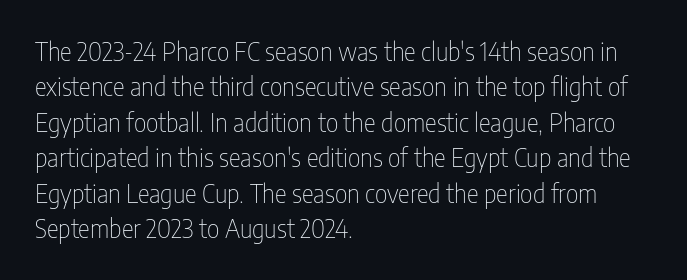
Q: Is the text bold? A: No.
Q: Is the text italic (slanted)? A: No, it is upright.
Q: Is the text underlined? A: No.
Q: How is the paragraph aligned? A: Left-aligned.
Q: Is the spacing between letters normal or unusually wide? A: Normal.
Q: Is the spacing between lines tight, normal or loose? A: Normal.
